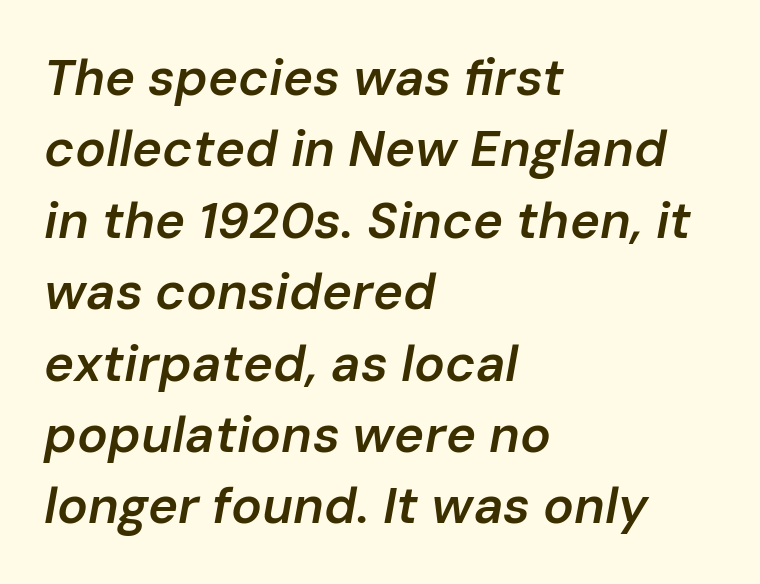
Q: Is the text bold? A: Semi-bold.
Q: Is the text italic (slanted)? A: Yes, it leans right by about 10 degrees.
Q: Is the text underlined? A: No.
Q: How is the paragraph aligned? A: Left-aligned.
Q: Is the spacing between letters normal or unusually wide? A: Normal.
Q: Is the spacing between lines tight, normal or loose? A: Normal.
Q: Width (condensed, normal, or wide)? A: Normal.
Q: Stroke contrast? A: Low.
Q: x-height? A: Medium.
Q: Monospaced? A: No.
